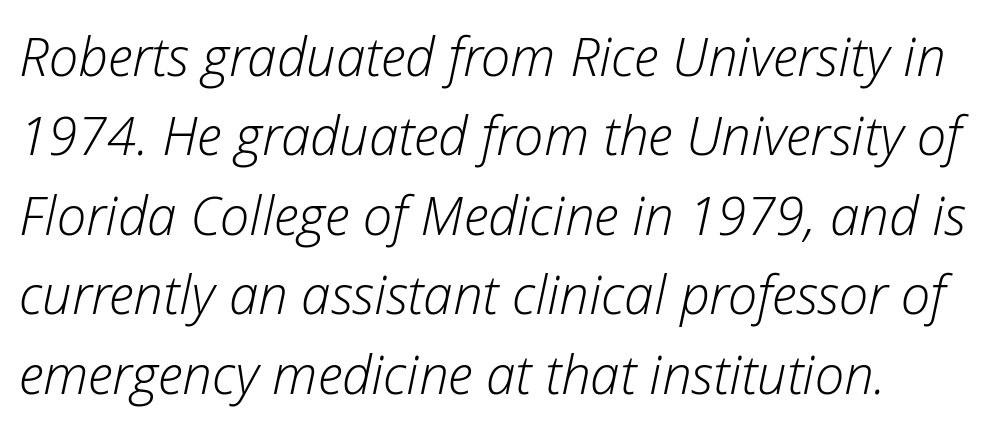
Glance below the letters and you will spot only blank space. You could not count columns in this text — the font is proportionally spaced. The rendering keeps characters at their native spacing. Characters are canted at an angle relative to the baseline's perpendicular. The font sits on the lighter half of the weight spectrum, regular included. How would I describe the line gaps? Plain and ordinary.
